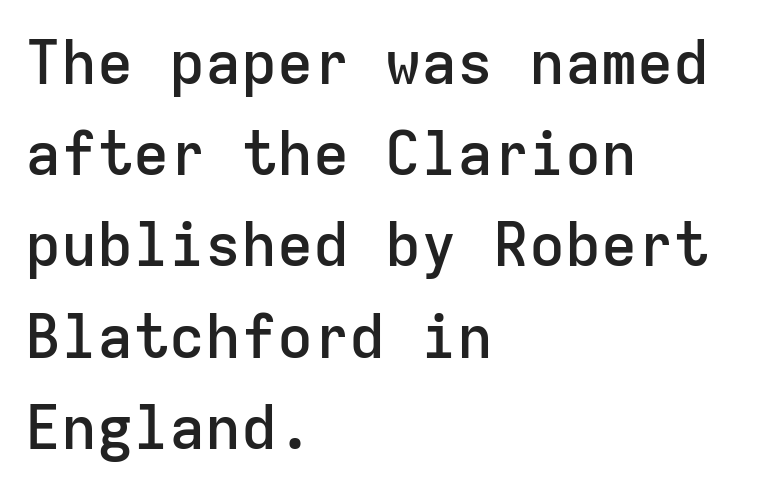
The image shows 60 px semibold sans-serif type, upright, monospaced; set left-aligned, normal line spacing (1.52x), normal letter spacing, not underlined; low stroke contrast and a medium x-height.
